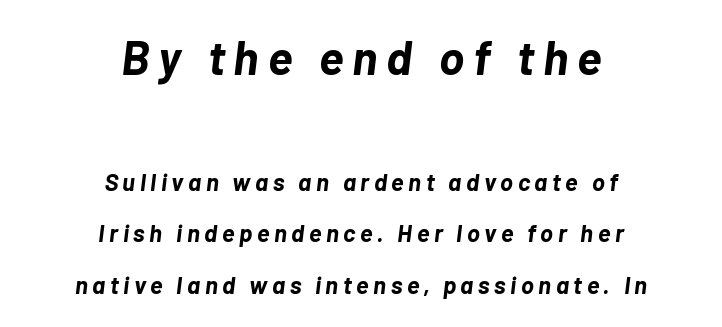
Q: Is the text bold? A: Yes.
Q: Is the text italic (slanted)? A: Yes, it leans right by about 7 degrees.
Q: Is the text underlined? A: No.
Q: How is the paragraph aligned? A: Centered.
Q: Is the spacing between lines tight, normal or loose? A: Loose.
Q: Which block of text is set in a larger size, the first (top) or the second (bottom)? A: The first (top) one.
Q: Width (condensed, normal, or wide)? A: Normal.
Q: Stroke contrast? A: Low.
Q: x-height? A: Medium.
Q: Monospaced? A: No.
